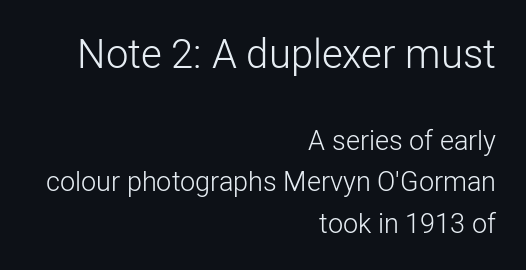
The image shows 40 px light sans-serif type, upright; set right-aligned, normal line spacing (1.54x), normal letter spacing, not underlined; the first (top) block is 1.48x larger; low stroke contrast and a medium x-height.
